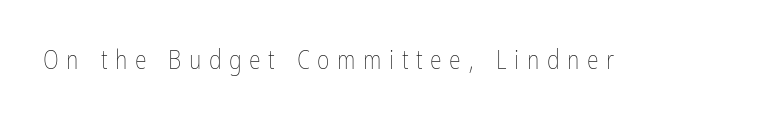
{"italic": "no", "bold": "no", "underline": "no", "letter_spacing": "wide", "letter_spacing_em": 0.28, "glyph_px": 27}
